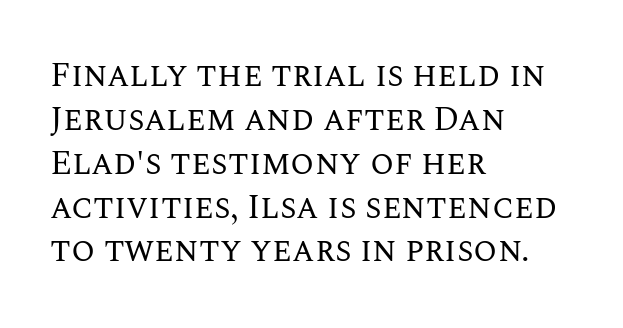
{"italic": "no", "bold": "no", "weight": "regular", "width": "normal", "stroke_contrast": "medium", "x_height": "large", "monospaced": "no", "underline": "no", "align": "left", "line_spacing": "normal", "line_spacing_ratio": 1.29, "letter_spacing": "normal", "letter_spacing_em": 0.0, "glyph_px": 34}
